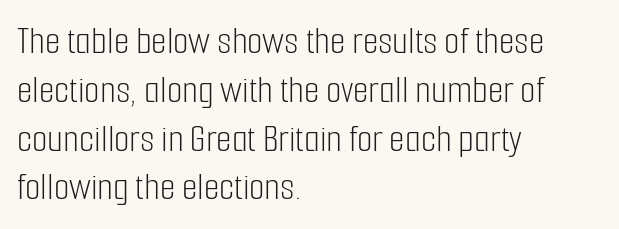
Q: Is the text bold? A: No.
Q: Is the text italic (slanted)? A: No, it is upright.
Q: Is the typeface a serif or a sans-serif typeface? A: Sans-serif.
Q: Is the text underlined? A: No.
Q: How is the paragraph aligned? A: Left-aligned.
Q: Is the spacing between letters normal or unusually wide? A: Normal.
Q: Width (condensed, normal, or wide)? A: Condensed.
Q: Stroke contrast? A: Low.
Q: x-height? A: Medium.
Q: Monospaced? A: No.
